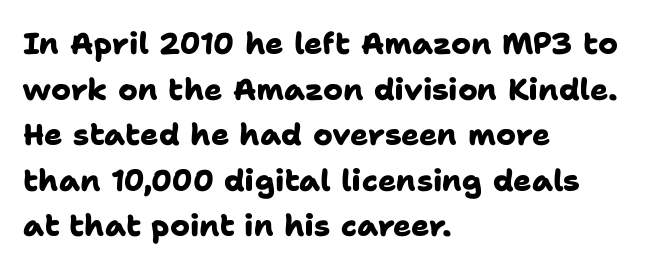
Q: Is the text bold? A: Yes.
Q: Is the typeface a serif or a sans-serif typeface? A: Sans-serif.
Q: Is the text underlined? A: No.
Q: How is the paragraph aligned? A: Left-aligned.
Q: Is the spacing between letters normal or unusually wide? A: Normal.
Q: Is the spacing between lines tight, normal or loose? A: Normal.
Q: Width (condensed, normal, or wide)? A: Normal.
Q: Stroke contrast? A: Low.
Q: x-height? A: Medium.
Q: Monospaced? A: No.
